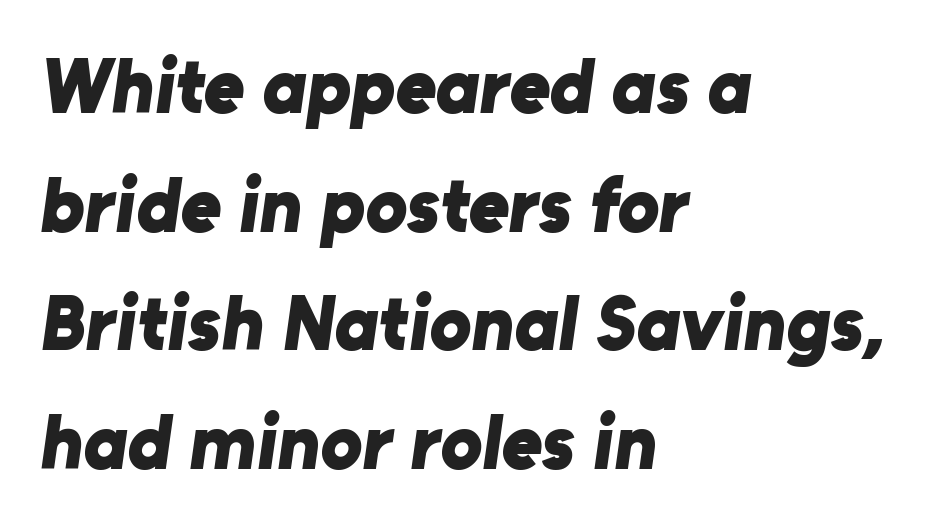
{"serif": "no", "bold": "yes", "weight": "bold", "width": "normal", "stroke_contrast": "low", "x_height": "medium", "monospaced": "no", "underline": "no", "align": "left", "line_spacing": "normal", "line_spacing_ratio": 1.52, "letter_spacing": "normal", "letter_spacing_em": 0.0, "glyph_px": 78}
